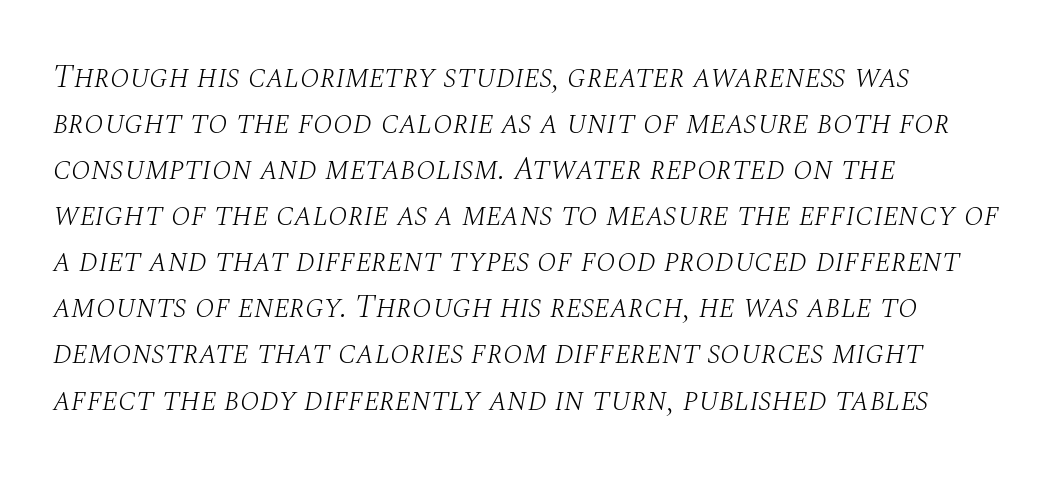
Q: Is the text bold? A: No.
Q: Is the text italic (slanted)? A: Yes, it leans right by about 10 degrees.
Q: Is the typeface a serif or a sans-serif typeface? A: Serif.
Q: Is the text underlined? A: No.
Q: How is the paragraph aligned? A: Left-aligned.
Q: Is the spacing between letters normal or unusually wide? A: Normal.
Q: Is the spacing between lines tight, normal or loose? A: Normal.
Q: Width (condensed, normal, or wide)? A: Normal.
Q: Stroke contrast? A: Medium.
Q: x-height? A: Large.
Q: Monospaced? A: No.
